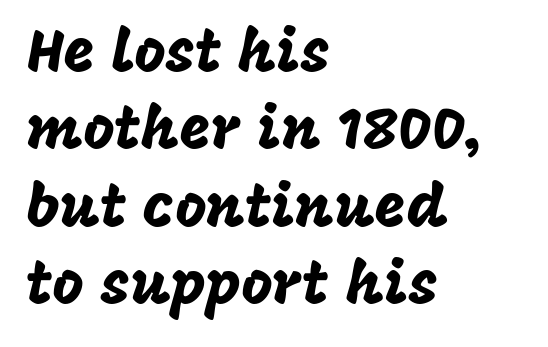
The image shows 60 px sans-serif type; set left-aligned, normal line spacing (1.29x), normal letter spacing, not underlined; low stroke contrast and a large x-height.
